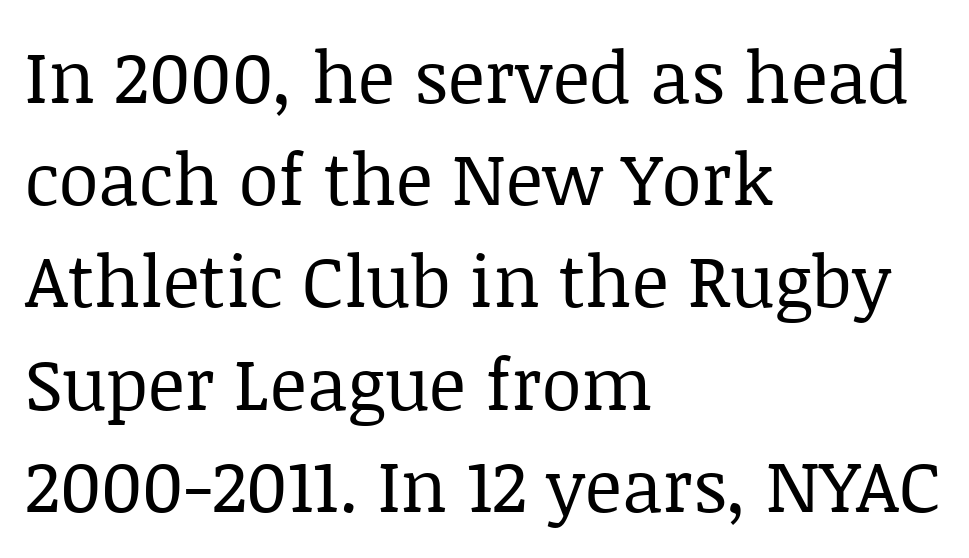
Q: Is the text bold? A: No.
Q: Is the text italic (slanted)? A: No, it is upright.
Q: Is the typeface a serif or a sans-serif typeface? A: Serif.
Q: Is the text underlined? A: No.
Q: How is the paragraph aligned? A: Left-aligned.
Q: Is the spacing between letters normal or unusually wide? A: Normal.
Q: Is the spacing between lines tight, normal or loose? A: Normal.
Q: Width (condensed, normal, or wide)? A: Normal.
Q: Stroke contrast? A: Low.
Q: x-height? A: Large.
Q: Monospaced? A: No.
